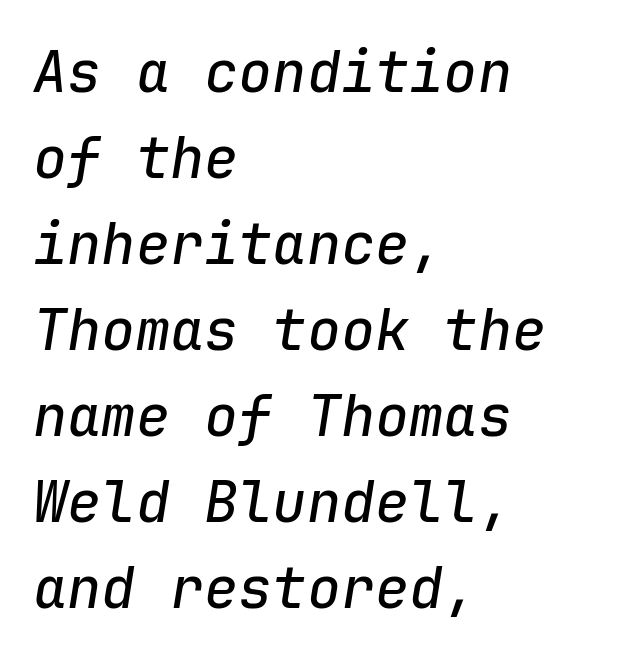
The image shows 57 px text type, italic (leaning right), monospaced; set left-aligned, normal line spacing (1.51x), normal letter spacing, not underlined; low stroke contrast and a medium x-height.
